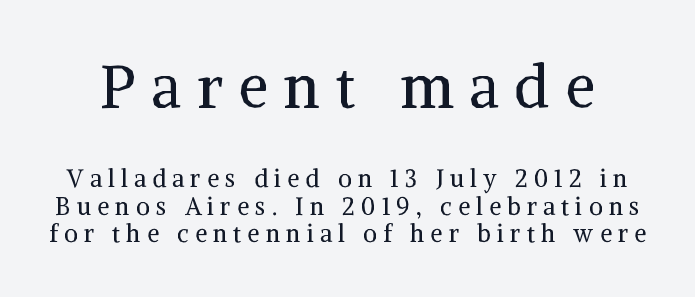
{"serif": "yes", "italic": "no", "bold": "no", "weight": "regular", "width": "normal", "stroke_contrast": "medium", "x_height": "medium", "monospaced": "no", "underline": "no", "line_spacing": "tight", "line_spacing_ratio": 1.14, "letter_spacing": "wide", "letter_spacing_em": 0.26, "larger_block": "first", "size_ratio": 2.5, "glyph_px": 60}
